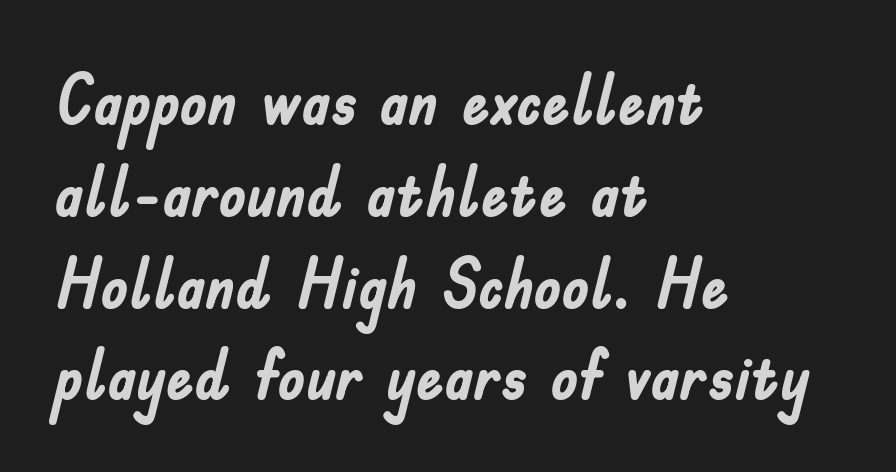
{"serif": "no", "bold": "yes", "weight": "semibold", "width": "condensed", "stroke_contrast": "low", "x_height": "small", "monospaced": "no", "underline": "no", "align": "left", "line_spacing": "normal", "line_spacing_ratio": 1.33, "letter_spacing": "normal", "letter_spacing_em": 0.0, "glyph_px": 69}
